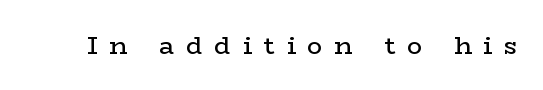
A typesetter would call this heavily tracked-out type. The font is comparable to plain body text, perhaps lighter. The words here are not underlined. A typesetter would mark this as roman, not italic.
